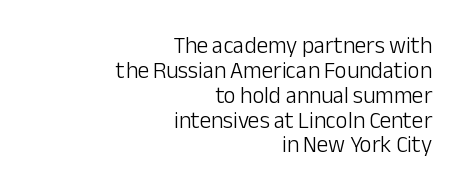
The image shows 23 px text type, upright; set right-aligned, tight line spacing (1.08x), normal letter spacing, not underlined.
